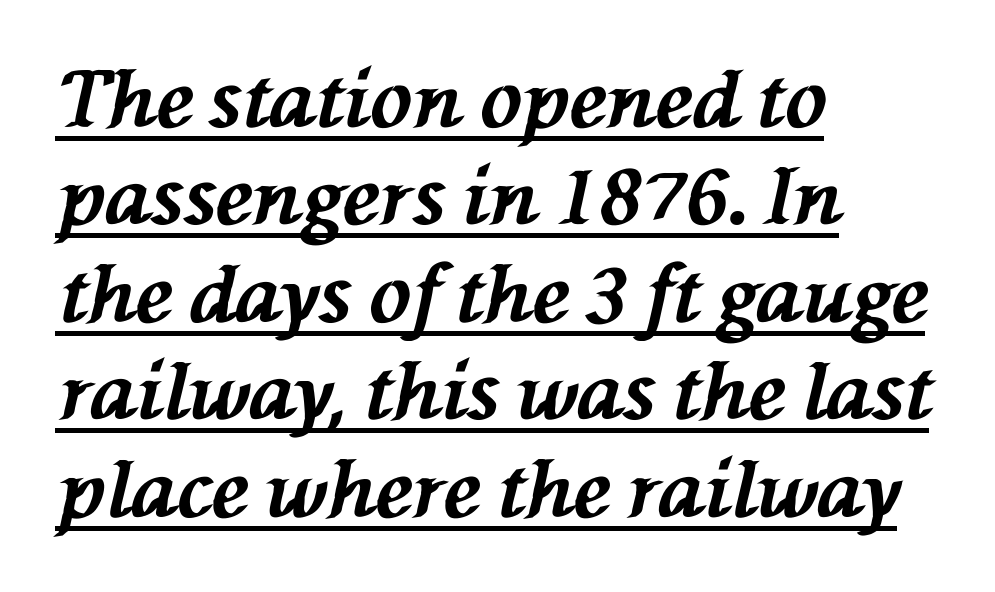
{"italic": "yes", "lean": "left", "slant_degrees": 76, "bold": "yes", "weight": "bold", "width": "normal", "stroke_contrast": "medium", "x_height": "medium", "monospaced": "no", "underline": "yes", "align": "left", "line_spacing": "normal", "line_spacing_ratio": 1.25, "letter_spacing": "normal", "letter_spacing_em": 0.0, "glyph_px": 78}
